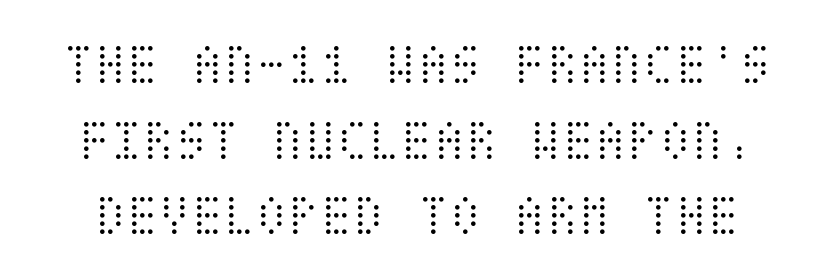
{"italic": "no", "bold": "no", "weight": "light", "width": "condensed", "stroke_contrast": "medium", "x_height": "large", "underline": "no", "line_spacing": "normal", "line_spacing_ratio": 1.28, "letter_spacing": "normal", "letter_spacing_em": 0.0, "glyph_px": 59}
